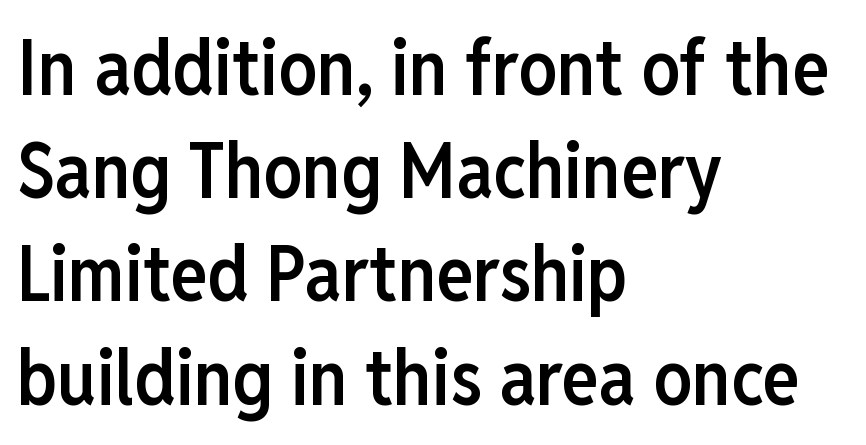
{"serif": "no", "italic": "no", "bold": "semi", "weight": "semibold", "width": "condensed", "stroke_contrast": "low", "x_height": "medium", "monospaced": "no", "underline": "no", "align": "left", "line_spacing": "normal", "line_spacing_ratio": 1.34, "letter_spacing": "normal", "letter_spacing_em": 0.0, "glyph_px": 77}
